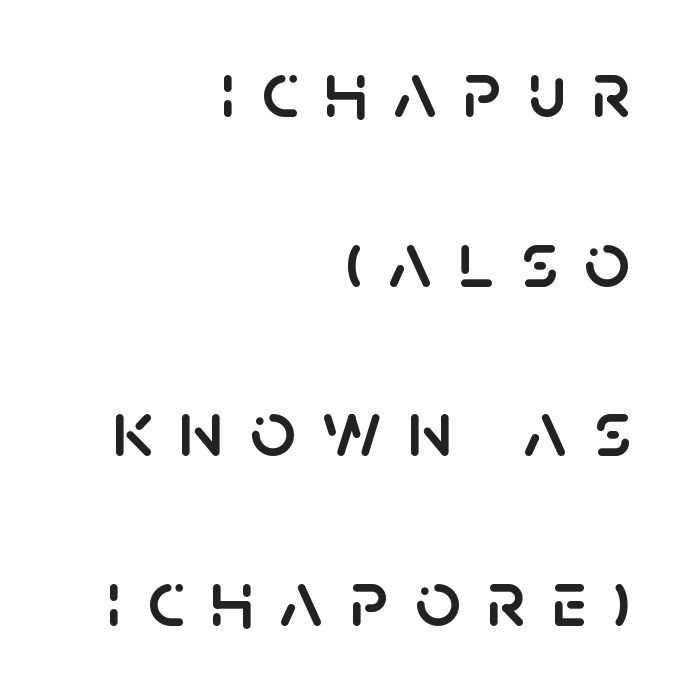
{"serif": "no", "italic": "no", "width": "normal", "stroke_contrast": "low", "x_height": "large", "monospaced": "no", "underline": "no", "align": "right", "line_spacing": "loose", "line_spacing_ratio": 2.12, "letter_spacing": "wide", "letter_spacing_em": 0.32, "glyph_px": 80}
